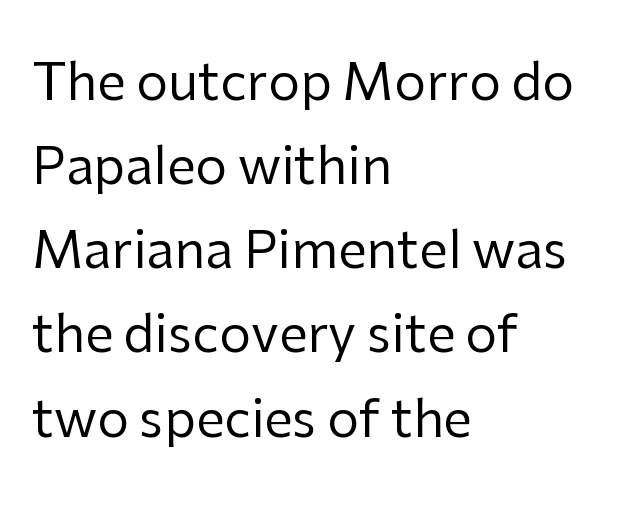
The image shows 51 px regular-weight sans-serif type, upright; set left-aligned, normal line spacing (1.65x), normal letter spacing, not underlined; low stroke contrast and a medium x-height.
